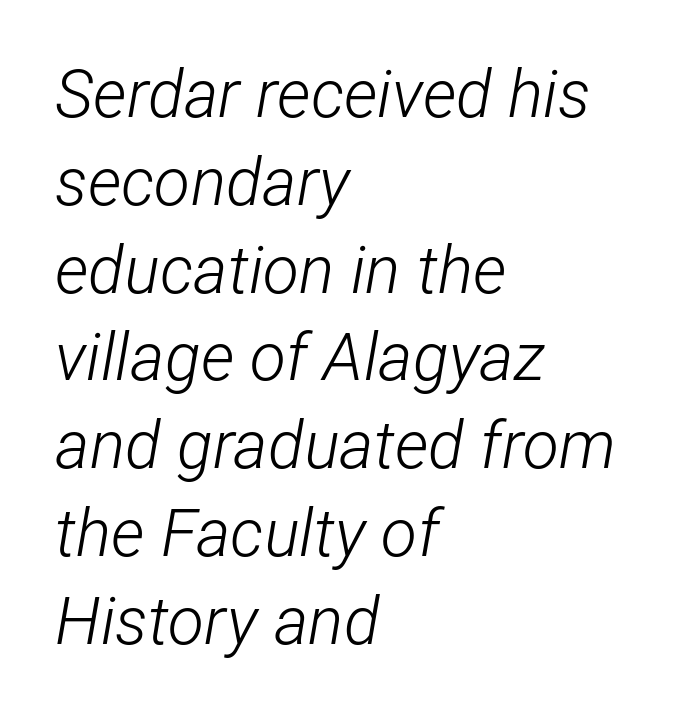
The image shows 66 px light, condensed type, italic (leaning right); set left-aligned, normal line spacing (1.33x), normal letter spacing, not underlined; low stroke contrast and a medium x-height.
